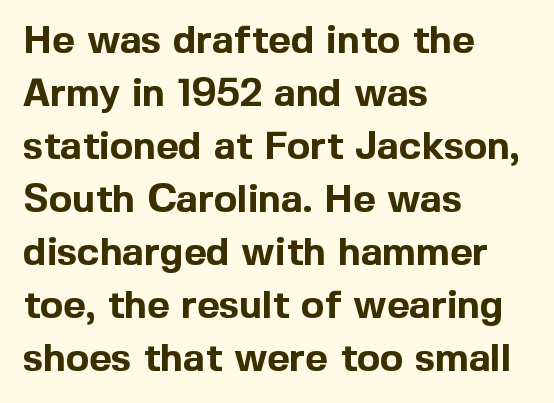
Q: Is the text bold? A: Yes.
Q: Is the text italic (slanted)? A: No, it is upright.
Q: Is the typeface a serif or a sans-serif typeface? A: Sans-serif.
Q: Is the text underlined? A: No.
Q: How is the paragraph aligned? A: Left-aligned.
Q: Is the spacing between letters normal or unusually wide? A: Normal.
Q: Is the spacing between lines tight, normal or loose? A: Normal.
Q: Width (condensed, normal, or wide)? A: Normal.
Q: x-height? A: Medium.
Q: Monospaced? A: No.
